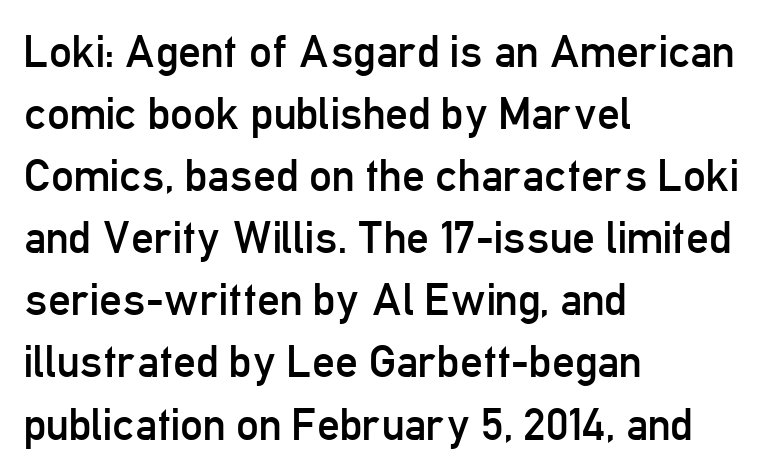
{"serif": "no", "italic": "no", "bold": "no", "weight": "regular", "width": "condensed", "stroke_contrast": "low", "x_height": "medium", "monospaced": "no", "underline": "no", "align": "left", "line_spacing": "normal", "line_spacing_ratio": 1.38, "letter_spacing": "normal", "letter_spacing_em": 0.0, "glyph_px": 45}
